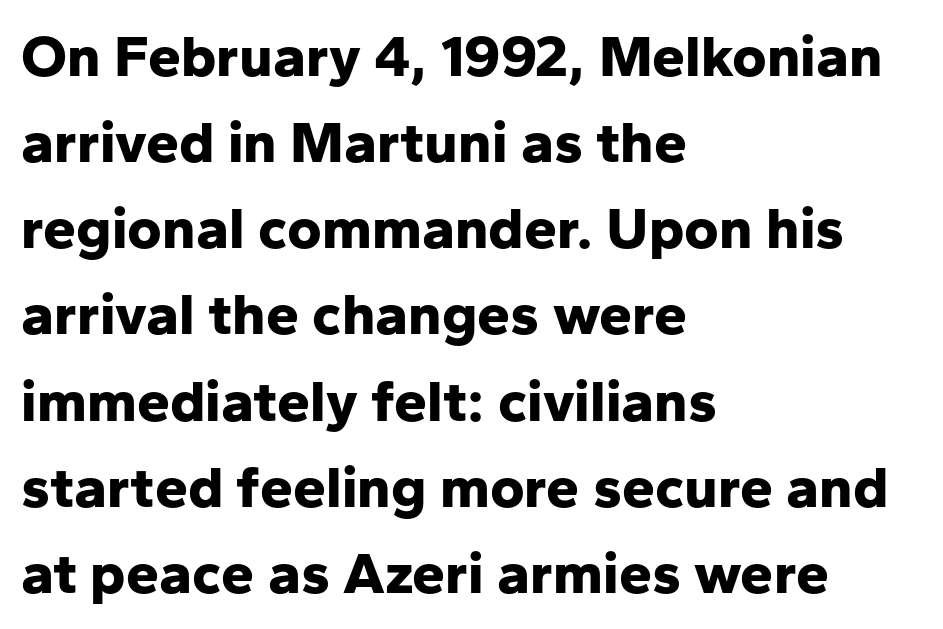
{"serif": "no", "italic": "no", "bold": "yes", "weight": "bold", "width": "normal", "stroke_contrast": "low", "x_height": "medium", "monospaced": "no", "underline": "no", "align": "left", "line_spacing": "normal", "line_spacing_ratio": 1.46, "letter_spacing": "normal", "letter_spacing_em": 0.0, "glyph_px": 59}
